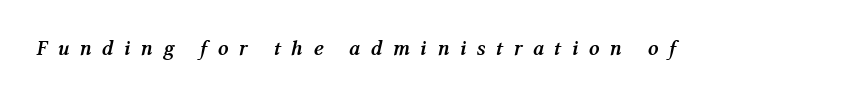
{"italic": "yes", "lean": "right", "slant_degrees": 12, "bold": "yes", "underline": "no", "letter_spacing": "wide", "letter_spacing_em": 0.49, "glyph_px": 21}
